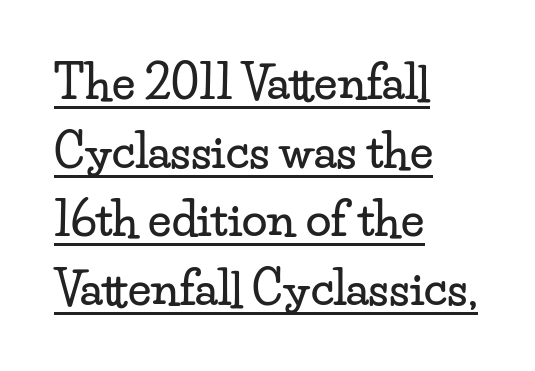
{"serif": "yes", "italic": "no", "width": "wide", "stroke_contrast": "low", "x_height": "small", "monospaced": "no", "underline": "yes", "align": "left", "line_spacing": "normal", "line_spacing_ratio": 1.49, "letter_spacing": "normal", "letter_spacing_em": 0.0, "glyph_px": 46}
